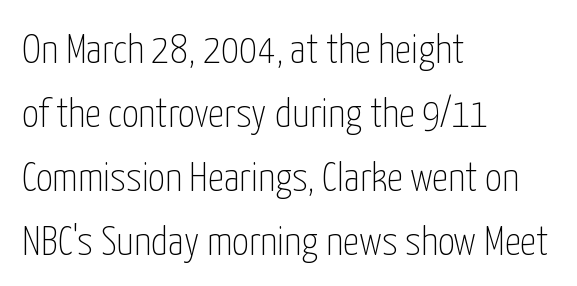
The image shows 41 px thin, condensed sans-serif type, upright; set left-aligned, normal line spacing (1.56x), normal letter spacing, not underlined; low stroke contrast and a medium x-height.
